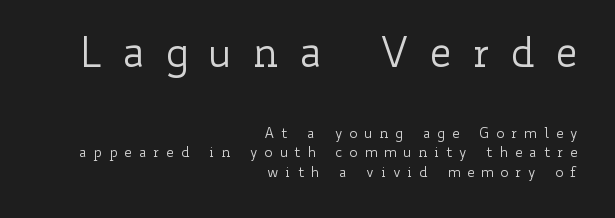
The composition opens big and finishes small. Here the glyphs are tracked loosely, breaking word shapes into spaced letters. The passage shown is not bold in any degree. The paragraph shown leans on its right margin. Looks like regular typesetting: each glyph gets only the width it needs.
